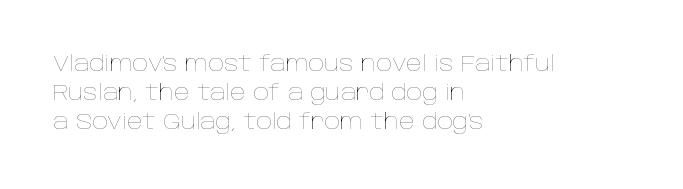
{"italic": "no", "bold": "no", "underline": "no", "align": "left", "line_spacing": "normal", "line_spacing_ratio": 1.32, "letter_spacing": "normal", "letter_spacing_em": 0.0, "glyph_px": 22}
